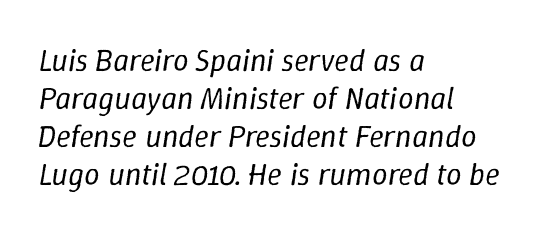
The image shows 31 px regular-weight type, italic (leaning right); set left-aligned, line spacing 1.23x, normal letter spacing, not underlined; low stroke contrast and a medium x-height.
